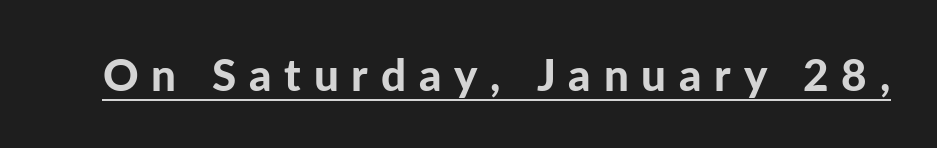
Q: Is the text bold? A: Yes.
Q: Is the text italic (slanted)? A: No, it is upright.
Q: Is the typeface a serif or a sans-serif typeface? A: Sans-serif.
Q: Is the text underlined? A: Yes.
Q: Is the spacing between letters normal or unusually wide? A: Unusually wide.
Q: Width (condensed, normal, or wide)? A: Normal.
Q: Stroke contrast? A: Low.
Q: x-height? A: Medium.
Q: Monospaced? A: No.
